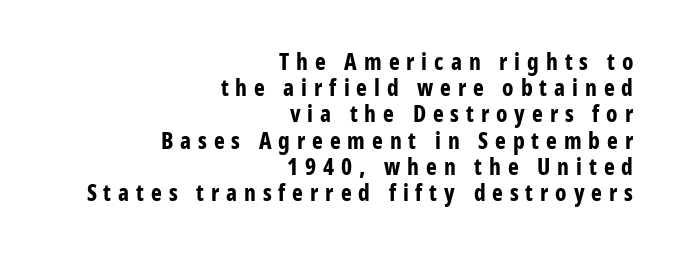
{"italic": "no", "bold": "yes", "underline": "no", "align": "right", "line_spacing": "tight", "line_spacing_ratio": 1.14, "letter_spacing": "wide", "letter_spacing_em": 0.3, "glyph_px": 23}
